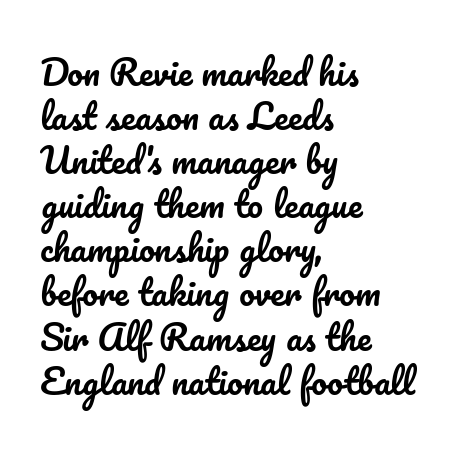
Q: Is the text italic (slanted)? A: Yes.
Q: Is the text underlined? A: No.
Q: How is the paragraph aligned? A: Left-aligned.
Q: Is the spacing between letters normal or unusually wide? A: Normal.
Q: Is the spacing between lines tight, normal or loose? A: Normal.
Q: Width (condensed, normal, or wide)? A: Normal.
Q: Stroke contrast? A: Low.
Q: x-height? A: Small.
Q: Monospaced? A: No.
